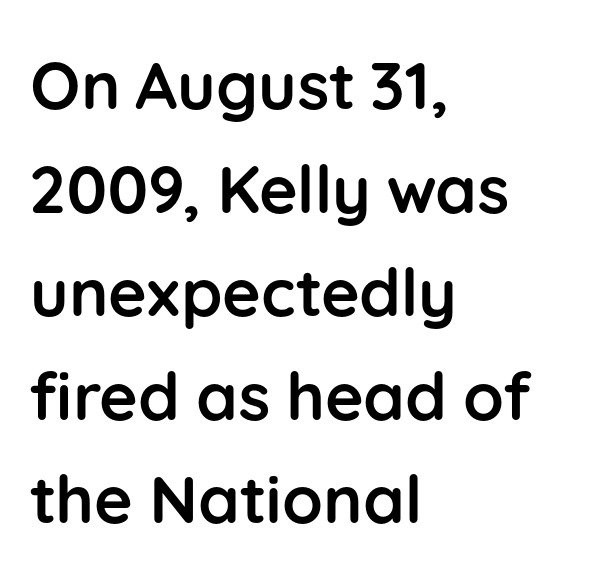
The image shows 66 px semibold sans-serif type, upright; set left-aligned, normal line spacing (1.57x), normal letter spacing, not underlined; low stroke contrast and a medium x-height.
